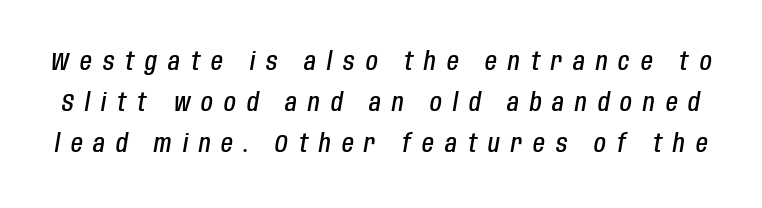
{"italic": "yes", "lean": "right", "slant_degrees": 10, "bold": "semi", "underline": "no", "line_spacing": "normal", "line_spacing_ratio": 1.7, "letter_spacing": "wide", "letter_spacing_em": 0.46, "glyph_px": 24}
